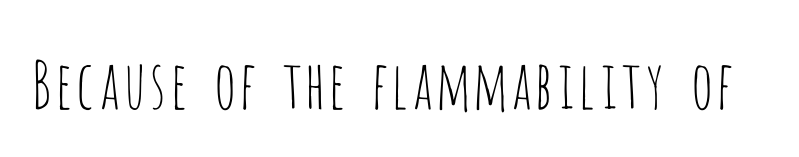
The image shows 66 px thin, condensed sans-serif type, upright; set normal letter spacing, not underlined; low stroke contrast and a large x-height.
